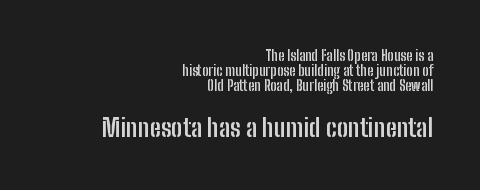
Here the glyphs are tracked normally, forming tight word shapes. Each row of text sits above clean, open space. Does the copy run flush right? Yes — the right margin is perfectly even. Heft: maximum for text — a bold. The following chunk of copy outweighs the initial chunk in type size. In terms of posture, this sample is upright.
